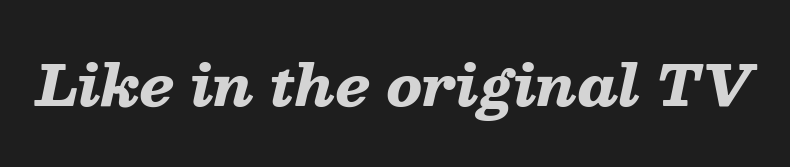
{"italic": "yes", "lean": "right", "slant_degrees": 13, "bold": "yes", "weight": "heavy", "width": "wide", "stroke_contrast": "low", "x_height": "medium", "monospaced": "no", "underline": "no", "letter_spacing": "normal", "letter_spacing_em": 0.0, "glyph_px": 55}
